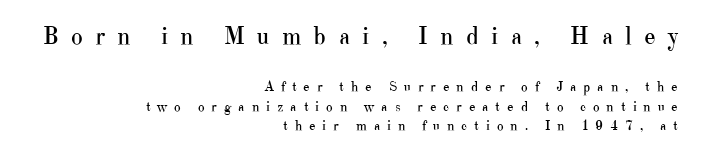
The image shows 25 px text type, upright; set right-aligned, normal line spacing (1.4x), unusually wide letter spacing (+0.49 em), not underlined; the first (top) block is 1.79x larger.
